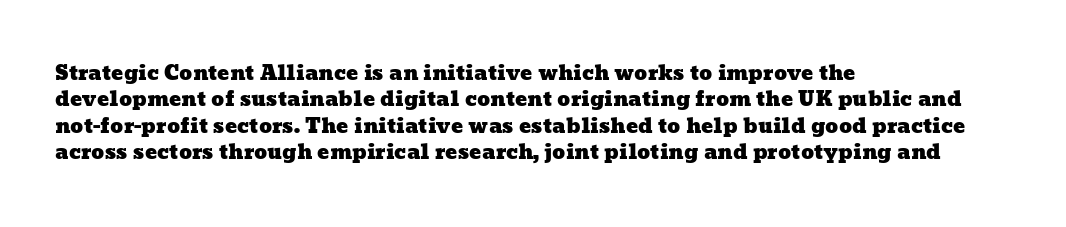
The image shows 20 px text type; set left-aligned, normal line spacing (1.32x), normal letter spacing, not underlined.
